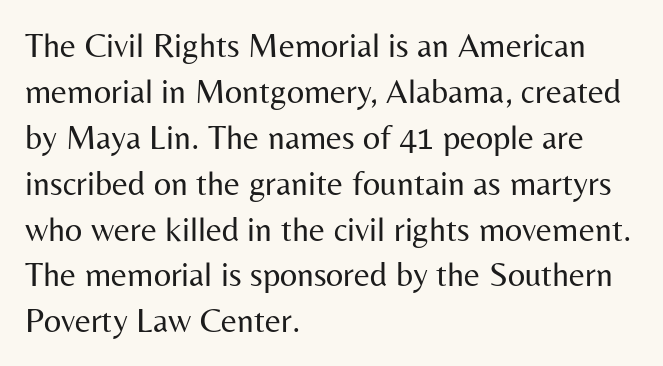
How are the letters spaced? Ordinarily, with no added tracking. Posture: straight, roman, zero tilt. Proportional: the letters do not fall into vertical columns. Note: no serifs on the glyphs. Weight: in the light-to-regular range. A typesetter would call this leading conventional body-copy spacing.
